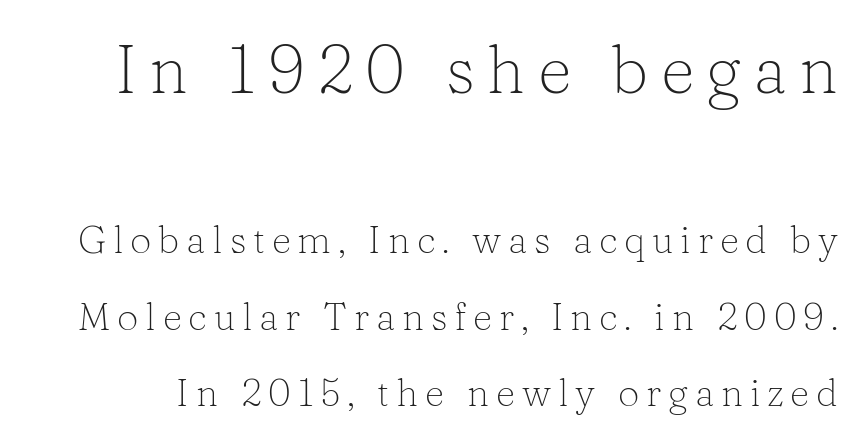
The image shows 67 px light serif type, upright; set loose line spacing (2.01x), not underlined; the first (top) block is 1.76x larger; low stroke contrast and a medium x-height.
